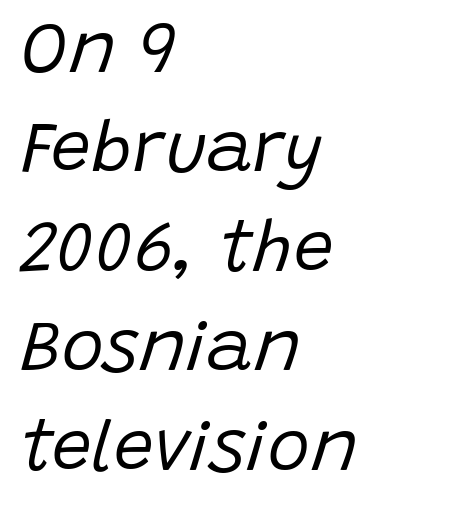
Counters stay open thanks to moderate or lighter strokes. Descenders hang freely into open space. Would a proofreader flag this as italicized? Yes. Caption: standard tracking, unaltered. Summary of vertical rhythm: regular, with standard interline spacing. Looks like regular typesetting: each glyph gets only the width it needs.
